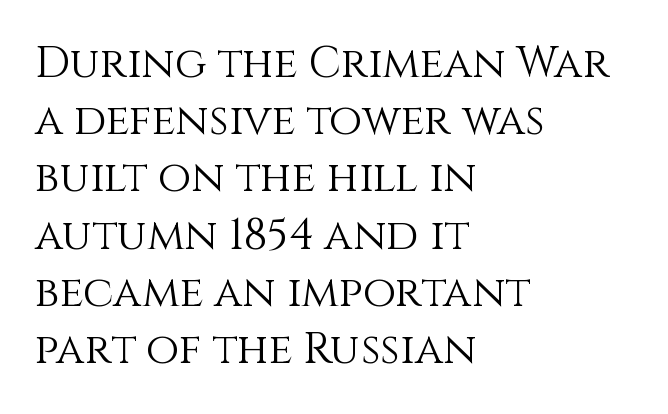
The image shows 43 px light type, upright; set left-aligned, normal line spacing (1.33x), normal letter spacing, not underlined; medium stroke contrast and a large x-height.
